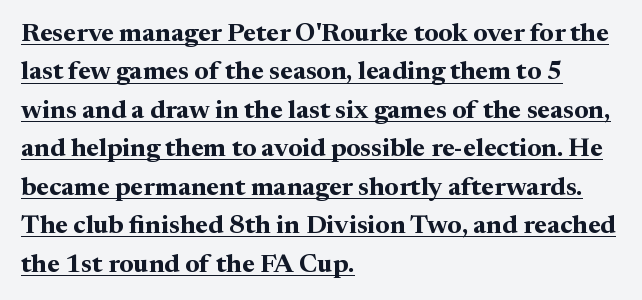
{"italic": "no", "bold": "yes", "underline": "yes", "align": "left", "line_spacing": "normal", "line_spacing_ratio": 1.48, "letter_spacing": "normal", "letter_spacing_em": 0.0, "glyph_px": 26}
